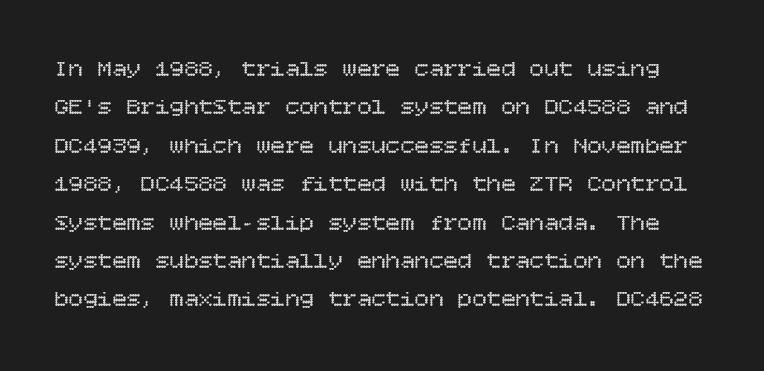
The image shows 24 px text type, upright; set normal line spacing (1.6x), normal letter spacing, not underlined.
